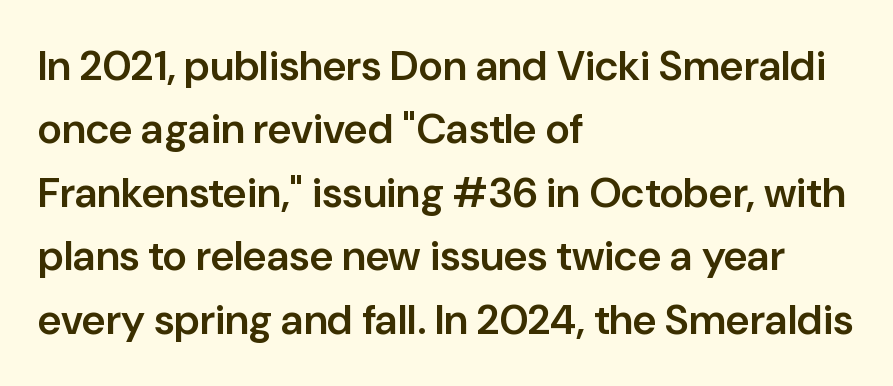
In terms of weight, the rendering is demibold, just under bold. What kind of face is this? One without serifs — a sans. This sample is left-justified, so line endings fall wherever the words run out. The letters stand straight up with perfectly vertical stems. The gaps between neighbouring characters are ordinary and unremarkable. The passage shown is typed in a proportional face where columns would drift.
